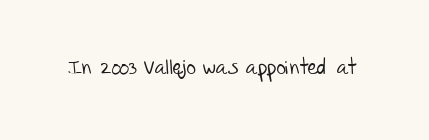
Students, note that the glyphs here touch the page at normal intervals. The typesetting does not lean heavy: it is not bold. Descender tails drop into unmarked territory.
